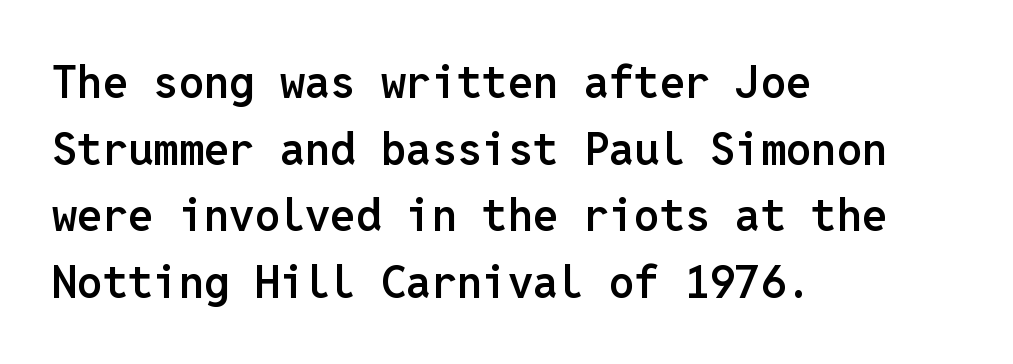
{"serif": "no", "italic": "no", "bold": "semi", "weight": "semibold", "width": "normal", "stroke_contrast": "low", "x_height": "medium", "monospaced": "yes", "underline": "no", "align": "left", "line_spacing": "normal", "line_spacing_ratio": 1.48, "letter_spacing": "normal", "letter_spacing_em": 0.0, "glyph_px": 45}
